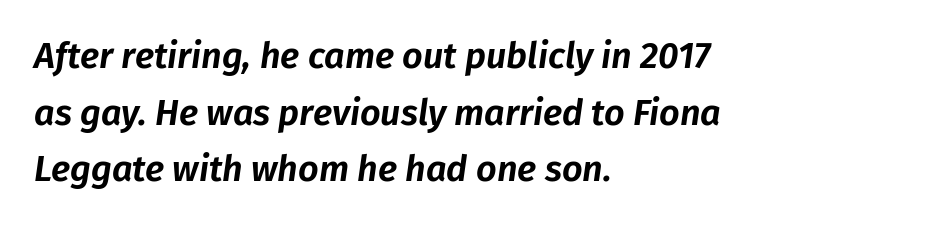
The face used here has a pronounced slope to its letters. Unmarked baselines from the first word to the last. You could not count columns in this text — the font is proportionally spaced. No extra tracking has been applied to these lines. In CSS terms this would be text-align: left.
